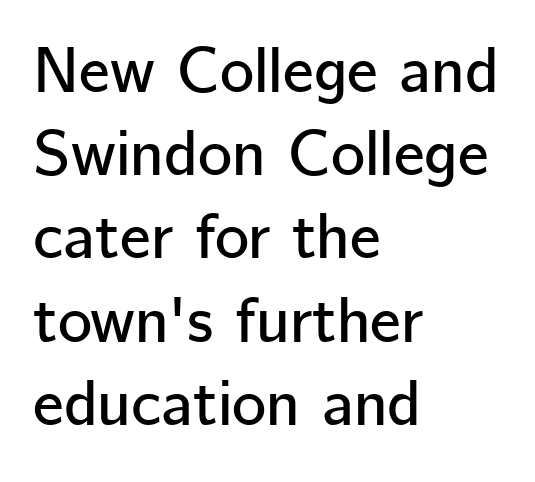
{"serif": "no", "italic": "no", "width": "normal", "stroke_contrast": "low", "x_height": "medium", "monospaced": "no", "underline": "no", "align": "left", "line_spacing": "normal", "line_spacing_ratio": 1.28, "letter_spacing": "normal", "letter_spacing_em": 0.0, "glyph_px": 65}
